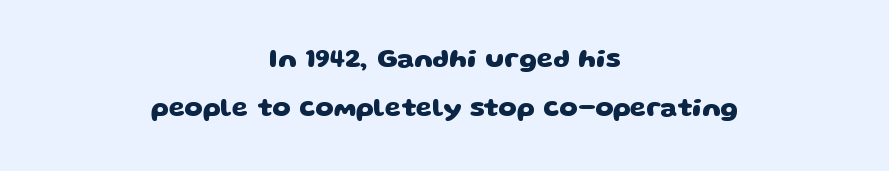
This rendering uses center alignment, leaving both contours irregular but symmetric. A typesetter would call this zero additional tracking. The font is running at its bold setting. Bare-footed words on every line.
